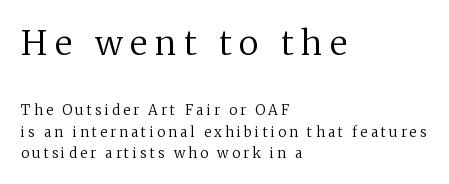
{"serif": "yes", "italic": "no", "bold": "no", "weight": "regular", "width": "normal", "stroke_contrast": "medium", "x_height": "medium", "monospaced": "no", "underline": "no", "align": "left", "line_spacing": "normal", "line_spacing_ratio": 1.55, "letter_spacing": "wide", "letter_spacing_em": 0.23, "larger_block": "first", "size_ratio": 2.43, "glyph_px": 34}
